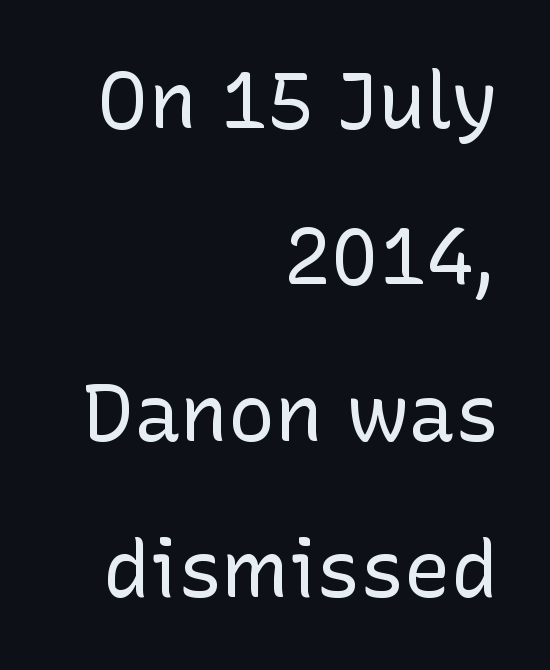
The image shows 79 px regular-weight sans-serif type, upright; set right-aligned, loose line spacing (1.98x), normal letter spacing, not underlined; low stroke contrast and a medium x-height.
